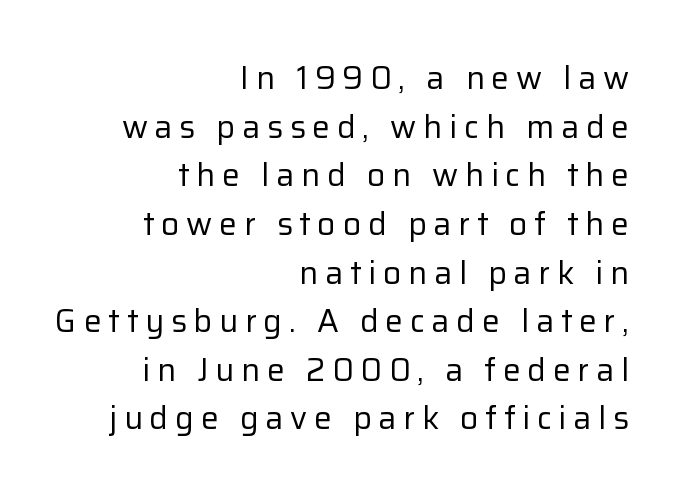
{"serif": "no", "italic": "no", "bold": "no", "weight": "regular", "width": "normal", "stroke_contrast": "low", "x_height": "medium", "monospaced": "no", "underline": "no", "align": "right", "line_spacing": "normal", "line_spacing_ratio": 1.52, "letter_spacing": "wide", "letter_spacing_em": 0.21, "glyph_px": 32}
